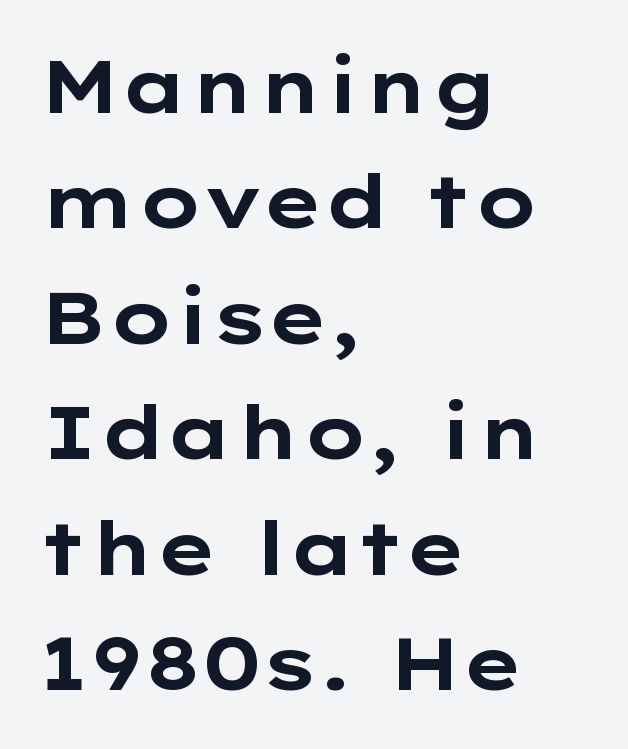
Q: Is the text bold? A: Yes.
Q: Is the text italic (slanted)? A: No, it is upright.
Q: Is the typeface a serif or a sans-serif typeface? A: Sans-serif.
Q: Is the text underlined? A: No.
Q: How is the paragraph aligned? A: Left-aligned.
Q: Is the spacing between letters normal or unusually wide? A: Normal.
Q: Is the spacing between lines tight, normal or loose? A: Normal.
Q: Width (condensed, normal, or wide)? A: Wide.
Q: Stroke contrast? A: Low.
Q: x-height? A: Medium.
Q: Monospaced? A: No.
